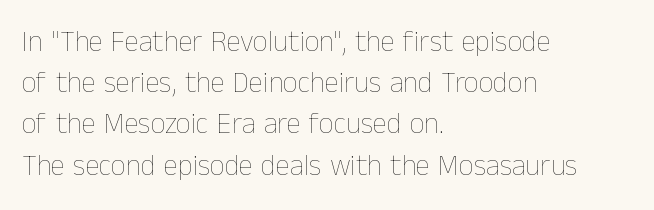
Q: Is the text bold? A: No.
Q: Is the text italic (slanted)? A: No, it is upright.
Q: Is the text underlined? A: No.
Q: How is the paragraph aligned? A: Left-aligned.
Q: Is the spacing between letters normal or unusually wide? A: Normal.
Q: Is the spacing between lines tight, normal or loose? A: Normal.
Q: Width (condensed, normal, or wide)? A: Normal.
Q: Stroke contrast? A: Low.
Q: x-height? A: Medium.
Q: Monospaced? A: No.
